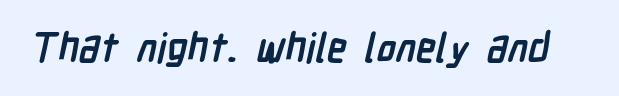
Honestly, the letter spacing is just normal — you wouldn't notice it. A clean baseline with only descenders dipping below it. Spacing verdict: proportional, widths tailored to each character. Heft: maximum for text — a bold. Unlike a traditional serif, this face leaves its strokes unadorned.
